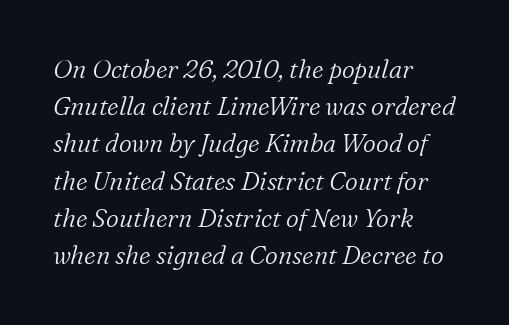
The foot of each line stays bare and open. This rendering leaves character spacing at its baseline value. Compared with a centered layout, this one pins lines to the left instead. Whoever set this chose a conventional vertical rhythm. No heavy texture on the line: the type isn't bold.
